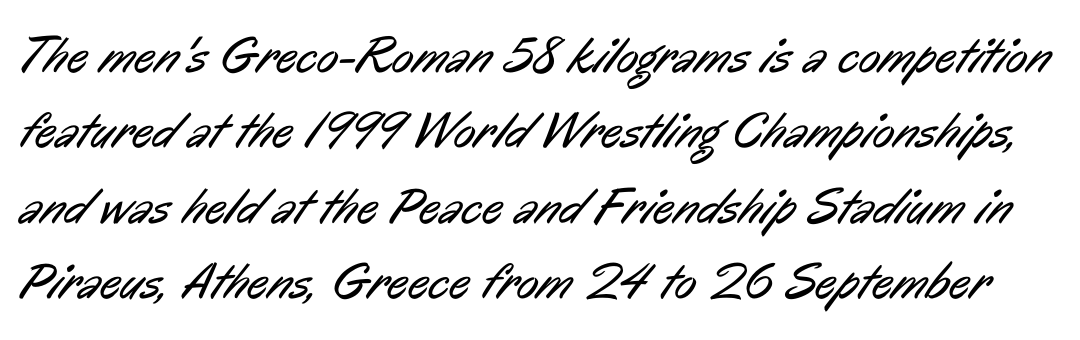
The image shows 51 px regular-weight, condensed sans-serif type; set normal line spacing (1.48x), normal letter spacing, not underlined; low stroke contrast and a medium x-height.
